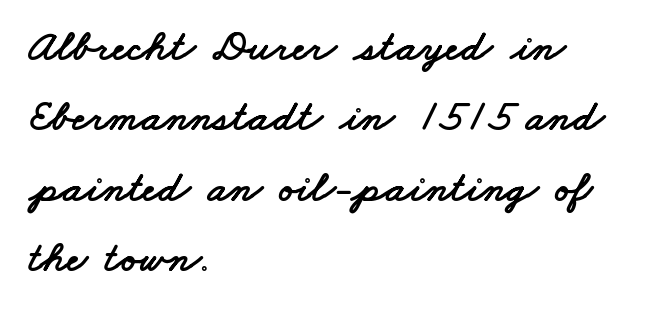
The image shows 44 px wide sans-serif type; set left-aligned, normal line spacing (1.6x), normal letter spacing, not underlined; low stroke contrast and a small x-height.
